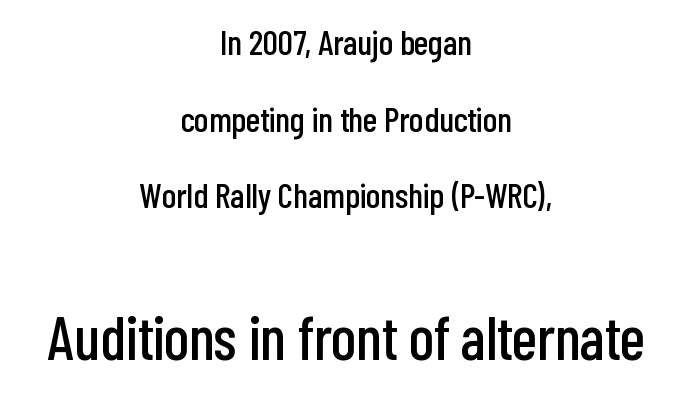
The image shows 61 px condensed sans-serif type, upright; set centered, loose line spacing (2.19x), normal letter spacing, not underlined; the second (bottom) block is 1.74x larger; low stroke contrast and a medium x-height.
